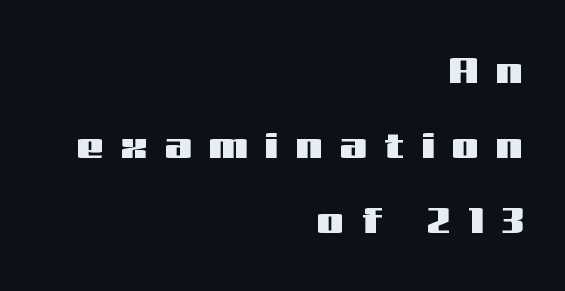
A clean baseline with only descenders dipping below it. The type family on display is of the sans-serif kind. Successive baselines arrive slowly, with a big drop between each. The rendering uses natural spacing where letterforms have individual widths. Spacing between characters has been opened up far beyond the box default. Ascenders rise straight up at ninety degrees.
